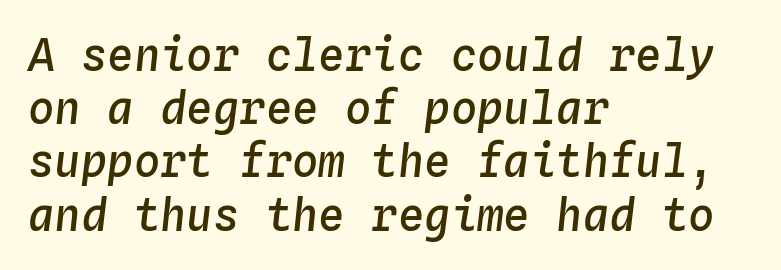
The image shows 44 px semibold type, italic (leaning right), monospaced; set left-aligned, line spacing 1.21x, normal letter spacing, not underlined; low stroke contrast and a medium x-height.
